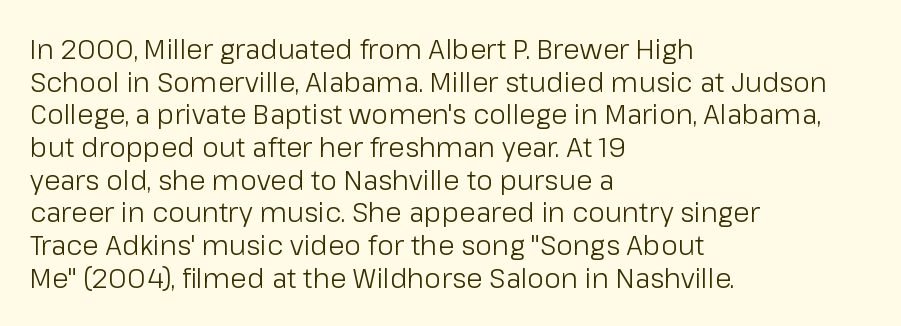
{"italic": "no", "bold": "no", "underline": "no", "align": "left", "line_spacing_ratio": 1.21, "letter_spacing": "normal", "letter_spacing_em": 0.0, "glyph_px": 27}
